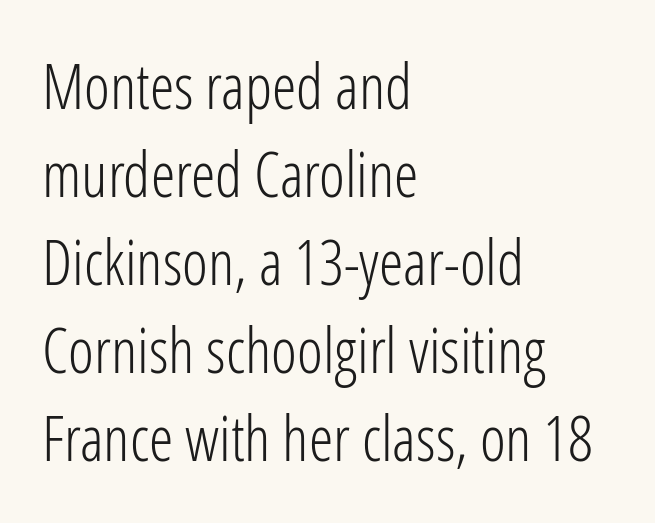
Notice how the stems are strictly vertical — no italics here. The cut favours lightness, reaching ordinary text weight at its darkest. One glance says typical: line gaps are just what's usual. The passage shown is typeset with a sans-serif family. The paragraph has a hard left edge and a soft right edge. The letterforms sit shoulder to shoulder at normal distance.
